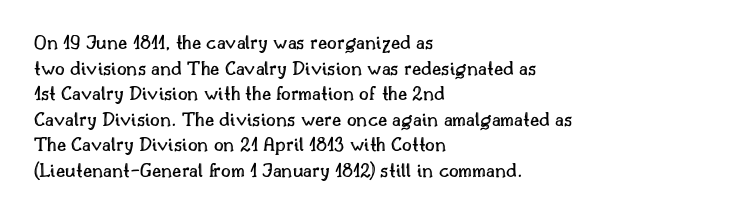
{"italic": "no", "underline": "no", "align": "left", "line_spacing_ratio": 1.22, "letter_spacing": "normal", "letter_spacing_em": 0.0, "glyph_px": 21}
